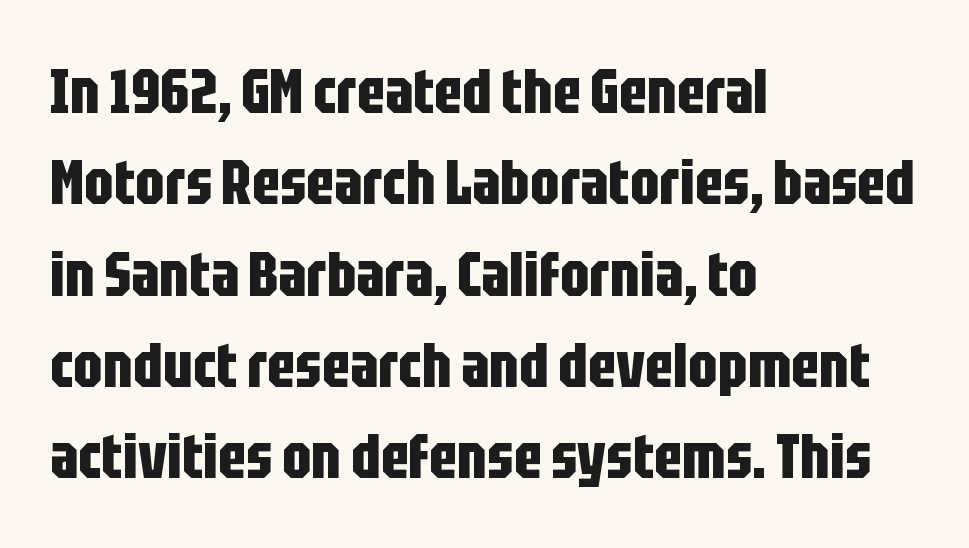
Think of a printed novel: that variable character pitch is what you see here. Descenders are the only things crossing below the line. Each line starts at the same left margin while the right side varies. The rendering uses a bold face; every stroke is thick and dark. Font category for this specimen: sans-serif.
